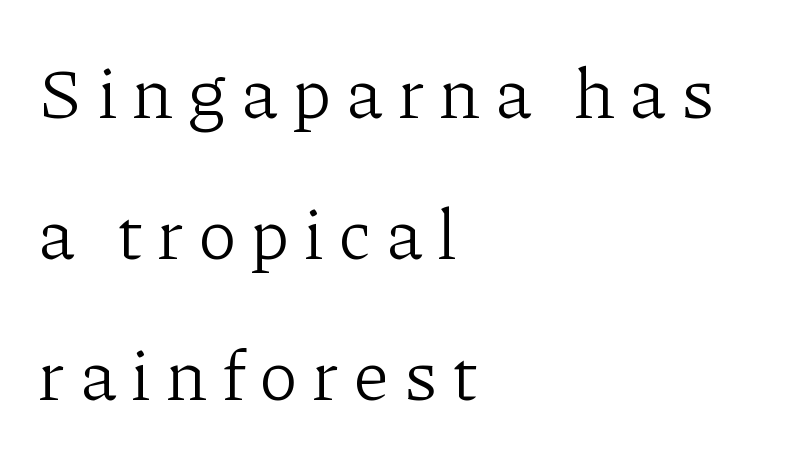
The image shows 72 px light serif type, upright; set left-aligned, loose line spacing (1.96x), unusually wide letter spacing (+0.21 em), not underlined; low stroke contrast and a medium x-height.
